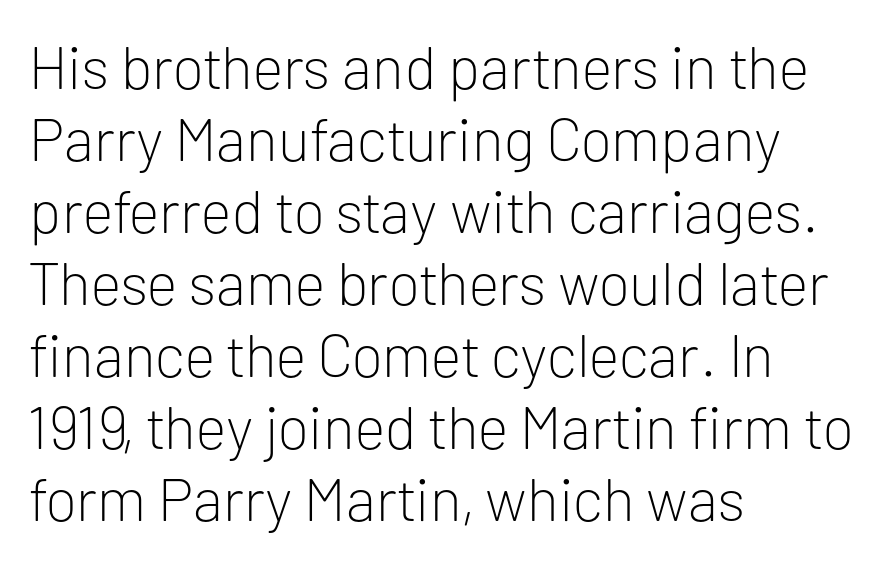
These lines are rendered in a variable-pitch font. Layout note: lines flush left. The weight would be labelled regular, book, light, or lighter still. This rendering leaves character spacing at its baseline value.
